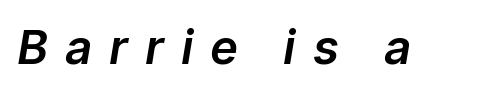
Note the varied advance widths — an 'i' is clearly narrower than an 'm'. Descenders hang freely into open space. The font's italic variant was chosen for this text. This sample uses expanded letter spacing, leaving extra air between glyphs.
